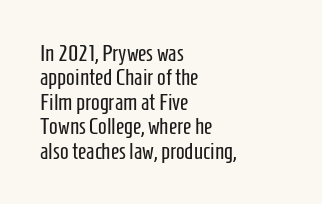
{"italic": "no", "bold": "no", "underline": "no", "align": "left", "line_spacing": "tight", "line_spacing_ratio": 1.06, "letter_spacing": "normal", "letter_spacing_em": 0.0, "glyph_px": 23}
